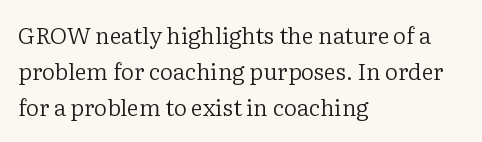
Q: Is the text bold? A: No.
Q: Is the text italic (slanted)? A: No, it is upright.
Q: Is the text underlined? A: No.
Q: How is the paragraph aligned? A: Left-aligned.
Q: Is the spacing between letters normal or unusually wide? A: Normal.
Q: Is the spacing between lines tight, normal or loose? A: Normal.
